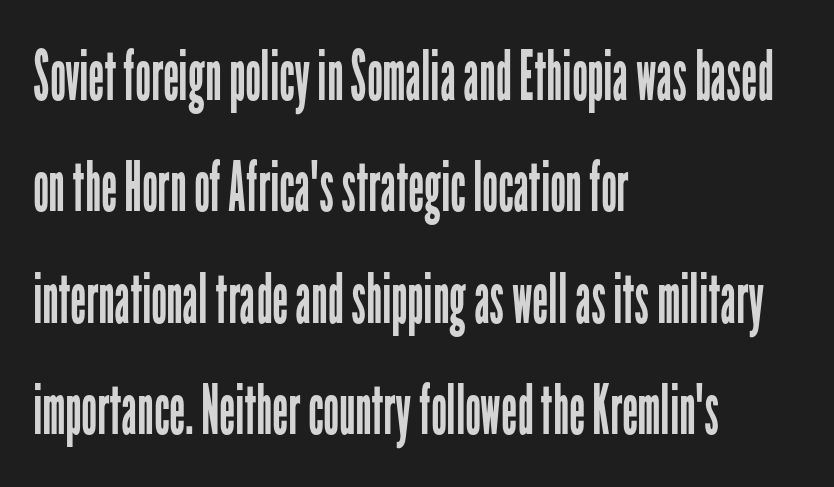
Q: Is the text bold? A: No.
Q: Is the text italic (slanted)? A: No, it is upright.
Q: Is the typeface a serif or a sans-serif typeface? A: Sans-serif.
Q: Is the text underlined? A: No.
Q: How is the paragraph aligned? A: Left-aligned.
Q: Is the spacing between letters normal or unusually wide? A: Normal.
Q: Is the spacing between lines tight, normal or loose? A: Normal.
Q: Width (condensed, normal, or wide)? A: Condensed.
Q: Stroke contrast? A: Low.
Q: x-height? A: Medium.
Q: Monospaced? A: No.
